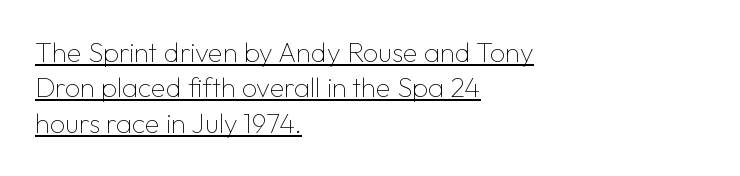
Q: Is the text bold? A: No.
Q: Is the text italic (slanted)? A: No, it is upright.
Q: Is the text underlined? A: Yes.
Q: How is the paragraph aligned? A: Left-aligned.
Q: Is the spacing between letters normal or unusually wide? A: Normal.
Q: Is the spacing between lines tight, normal or loose? A: Normal.
